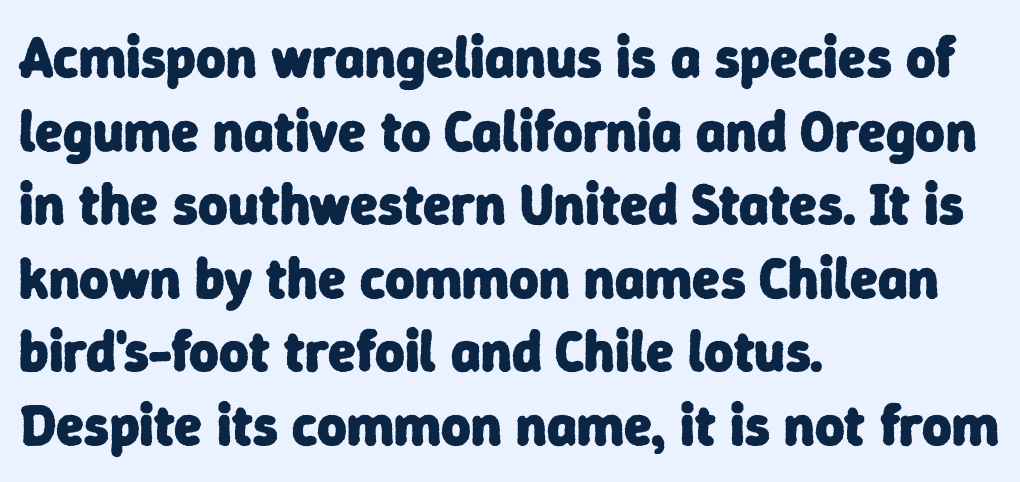
Are there feet on the stems? There aren't — it's a sans. The rows are spaced the way most documents space them. These lines are rendered in a variable-pitch font. Strokes here are thick enough to call this a true bold.
